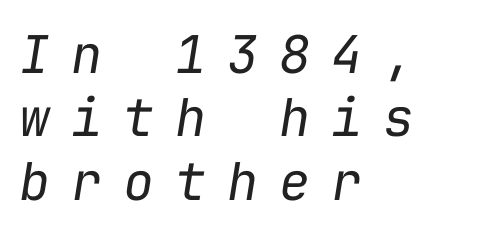
Q: Is the text bold? A: No.
Q: Is the text italic (slanted)? A: Yes, it leans right by about 9 degrees.
Q: Is the text underlined? A: No.
Q: How is the paragraph aligned? A: Left-aligned.
Q: Is the spacing between letters normal or unusually wide? A: Unusually wide.
Q: Width (condensed, normal, or wide)? A: Normal.
Q: Stroke contrast? A: Low.
Q: x-height? A: Medium.
Q: Monospaced? A: Yes.
